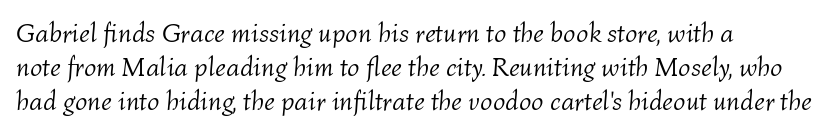
The image shows 27 px text type, italic (leaning right); set left-aligned, normal line spacing (1.26x), normal letter spacing, not underlined.
